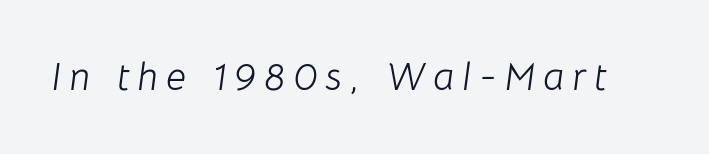
Q: Is the text bold? A: No.
Q: Is the text italic (slanted)? A: Yes, it leans right by about 8 degrees.
Q: Is the text underlined? A: No.
Q: Is the spacing between letters normal or unusually wide? A: Unusually wide.
Q: Width (condensed, normal, or wide)? A: Normal.
Q: Stroke contrast? A: Low.
Q: x-height? A: Medium.
Q: Monospaced? A: No.
